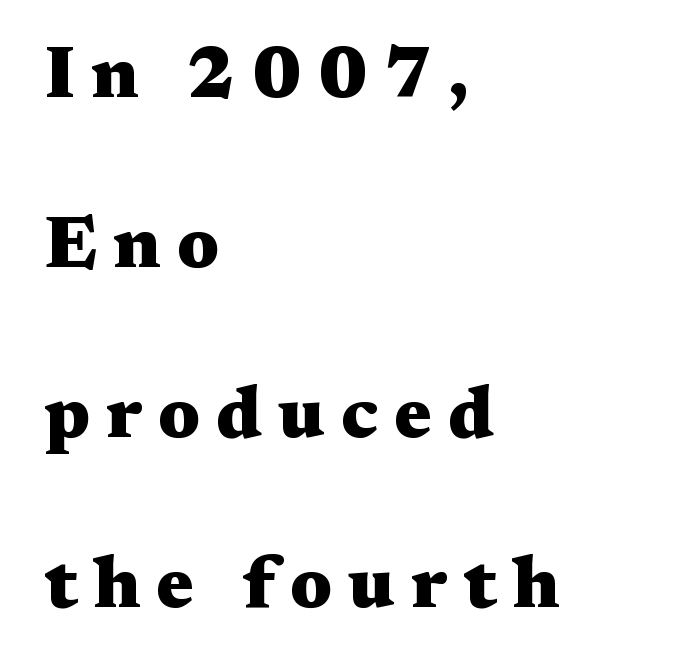
The image shows 72 px heavy, wide serif type, upright; set left-aligned, loose line spacing (2.36x), unusually wide letter spacing (+0.22 em), not underlined; medium stroke contrast and a medium x-height.
